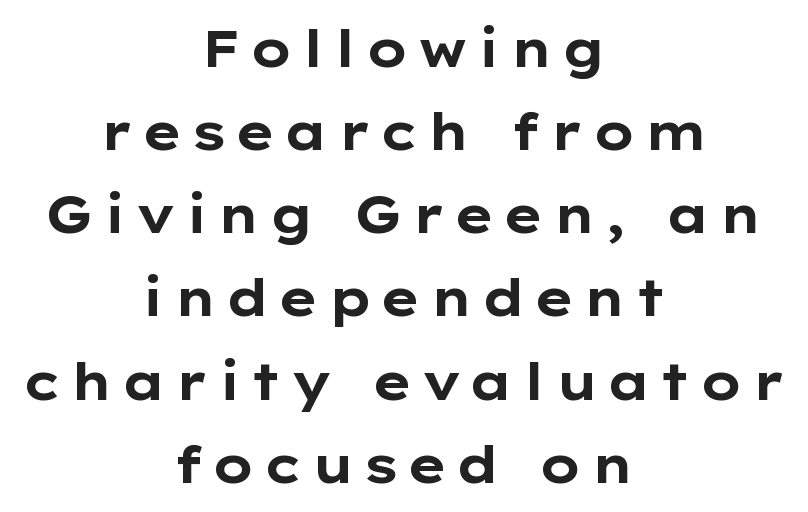
{"serif": "no", "italic": "no", "bold": "yes", "weight": "bold", "width": "wide", "stroke_contrast": "low", "x_height": "medium", "monospaced": "no", "underline": "no", "align": "center", "line_spacing": "normal", "line_spacing_ratio": 1.63, "glyph_px": 51}
